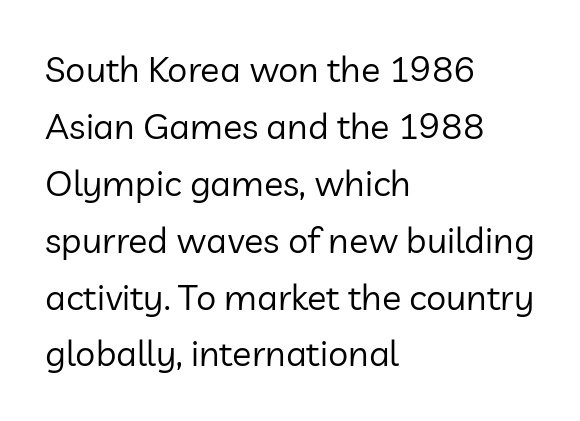
{"serif": "no", "italic": "no", "bold": "no", "weight": "regular", "width": "normal", "stroke_contrast": "low", "x_height": "medium", "monospaced": "no", "underline": "no", "align": "left", "line_spacing": "normal", "line_spacing_ratio": 1.58, "letter_spacing": "normal", "letter_spacing_em": 0.0, "glyph_px": 36}
